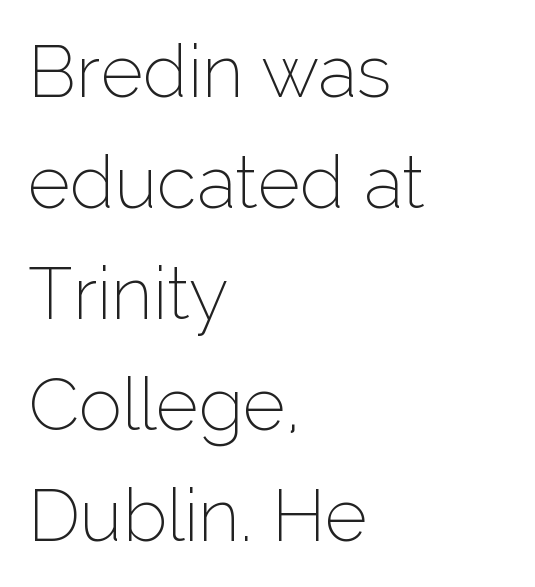
Q: Is the text bold? A: No.
Q: Is the text italic (slanted)? A: No, it is upright.
Q: Is the typeface a serif or a sans-serif typeface? A: Sans-serif.
Q: Is the text underlined? A: No.
Q: How is the paragraph aligned? A: Left-aligned.
Q: Is the spacing between letters normal or unusually wide? A: Normal.
Q: Is the spacing between lines tight, normal or loose? A: Normal.
Q: Width (condensed, normal, or wide)? A: Normal.
Q: Stroke contrast? A: Low.
Q: x-height? A: Medium.
Q: Monospaced? A: No.
